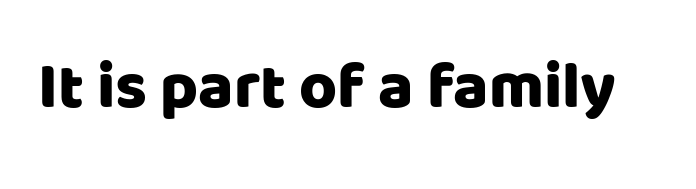
{"serif": "no", "italic": "no", "width": "normal", "stroke_contrast": "low", "x_height": "large", "monospaced": "no", "underline": "no", "letter_spacing": "normal", "letter_spacing_em": 0.0, "glyph_px": 65}
